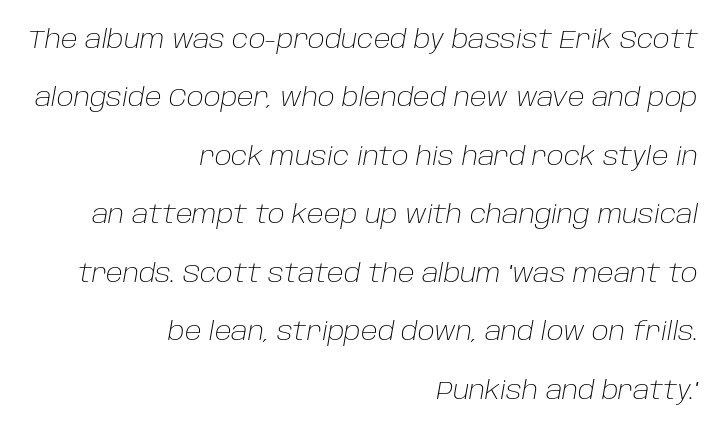
The image shows 25 px text type, italic (leaning right); set right-aligned, loose line spacing (2.34x), normal letter spacing, not underlined.
